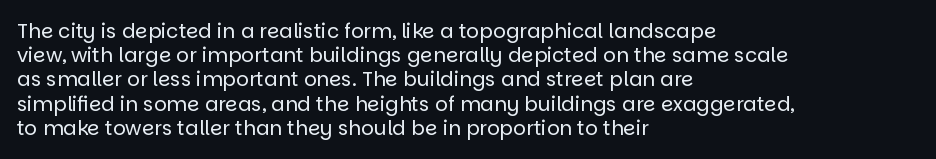
Tall strokes in this sample are plumb rather than angled. Decoration check: the copy has no underline. Words appear dense and cohesive because spacing is normal. The typesetter chose a ragged-right arrangement here.
